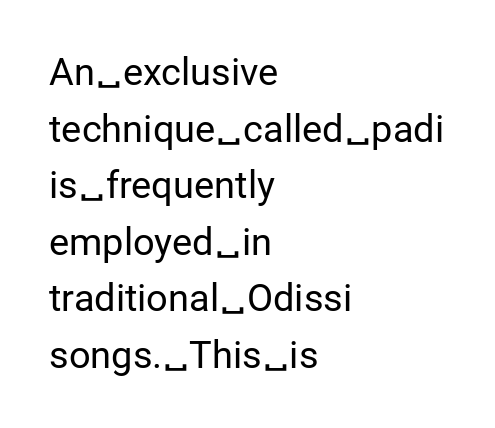
The passage shown is typed in a proportional face where columns would drift. Leftover space on each line is placed entirely after the last word. Is this a heavy cut? Hardly; it is regular or lighter. The baseline area is clear. No italicization has been applied; the sample stays upright. The glyphs in this specimen are sans serif.
